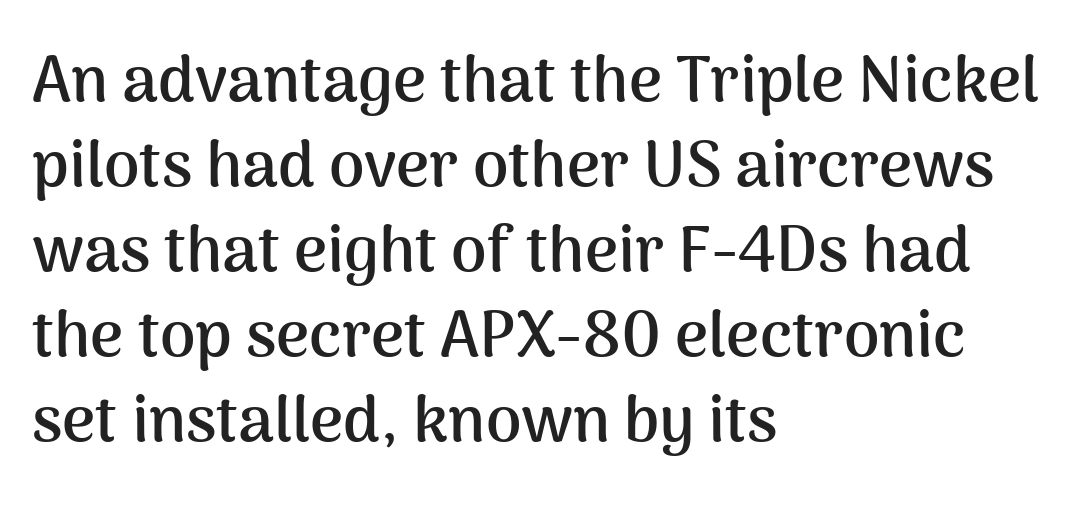
{"serif": "no", "italic": "no", "bold": "yes", "weight": "semibold", "width": "normal", "stroke_contrast": "medium", "x_height": "medium", "monospaced": "no", "underline": "no", "align": "left", "line_spacing": "normal", "line_spacing_ratio": 1.33, "letter_spacing": "normal", "letter_spacing_em": 0.0, "glyph_px": 64}
